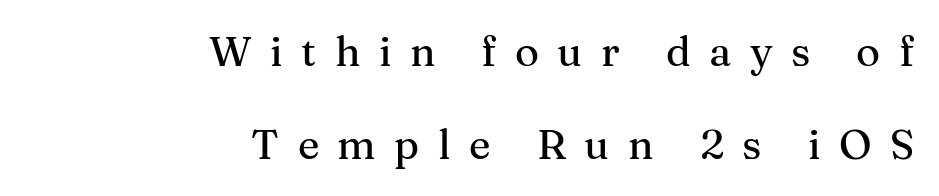
Q: Is the text italic (slanted)? A: No, it is upright.
Q: Is the typeface a serif or a sans-serif typeface? A: Serif.
Q: Is the text underlined? A: No.
Q: How is the paragraph aligned? A: Right-aligned.
Q: Is the spacing between letters normal or unusually wide? A: Unusually wide.
Q: Is the spacing between lines tight, normal or loose? A: Loose.
Q: Width (condensed, normal, or wide)? A: Normal.
Q: Stroke contrast? A: Medium.
Q: x-height? A: Medium.
Q: Monospaced? A: No.
